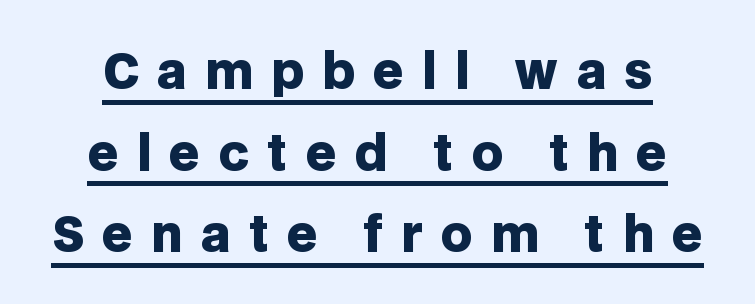
Q: Is the text bold? A: Yes.
Q: Is the text italic (slanted)? A: No, it is upright.
Q: Is the typeface a serif or a sans-serif typeface? A: Sans-serif.
Q: Is the text underlined? A: Yes.
Q: How is the paragraph aligned? A: Centered.
Q: Is the spacing between letters normal or unusually wide? A: Unusually wide.
Q: Is the spacing between lines tight, normal or loose? A: Normal.
Q: Width (condensed, normal, or wide)? A: Normal.
Q: Stroke contrast? A: Low.
Q: x-height? A: Large.
Q: Monospaced? A: No.
